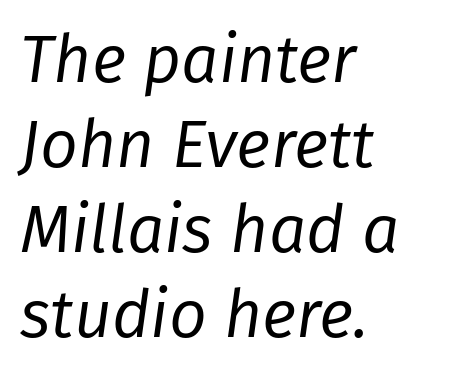
The image shows 66 px regular-weight type, italic (leaning right); set left-aligned, normal line spacing (1.29x), normal letter spacing, not underlined; low stroke contrast and a medium x-height.
